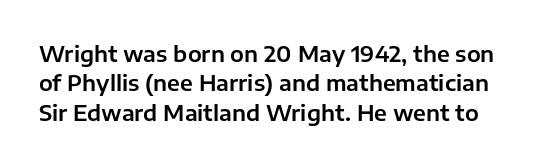
Q: Is the text italic (slanted)? A: No, it is upright.
Q: Is the text underlined? A: No.
Q: Is the spacing between letters normal or unusually wide? A: Normal.
Q: Is the spacing between lines tight, normal or loose? A: Normal.
